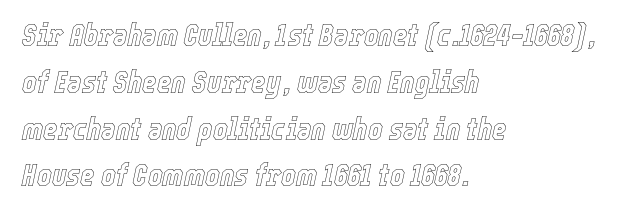
The image shows 31 px condensed type, italic (leaning right); set left-aligned, normal line spacing (1.51x), normal letter spacing, not underlined; a medium x-height.
